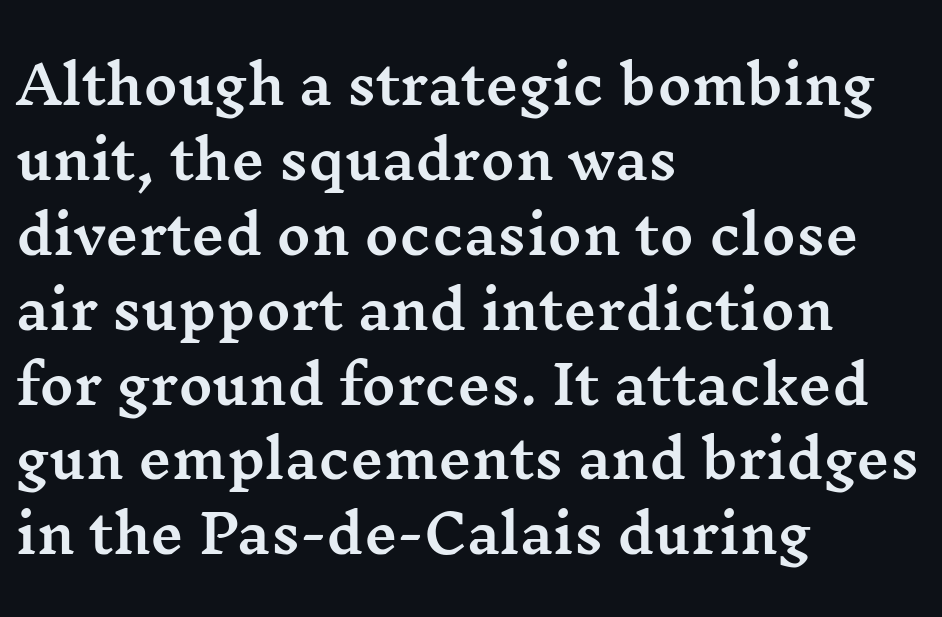
The image shows 52 px wide serif type, upright; set left-aligned, normal line spacing (1.44x), normal letter spacing, not underlined; medium stroke contrast and a medium x-height.
